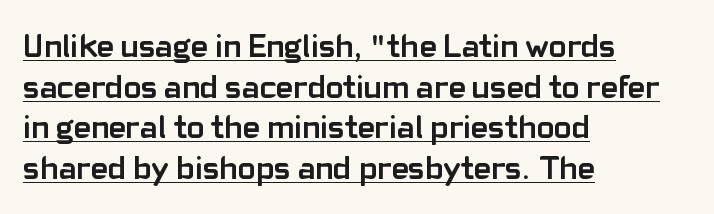
{"serif": "no", "italic": "no", "bold": "yes", "weight": "semibold", "width": "normal", "stroke_contrast": "low", "x_height": "medium", "monospaced": "no", "underline": "yes", "align": "left", "line_spacing_ratio": 1.23, "letter_spacing": "normal", "letter_spacing_em": 0.0, "glyph_px": 33}
